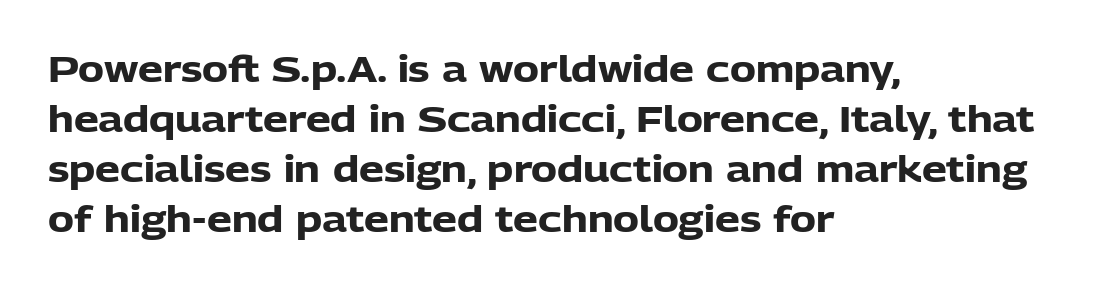
The image shows 35 px heavy sans-serif type, upright; set left-aligned, normal line spacing (1.43x), normal letter spacing, not underlined; low stroke contrast and a medium x-height.
